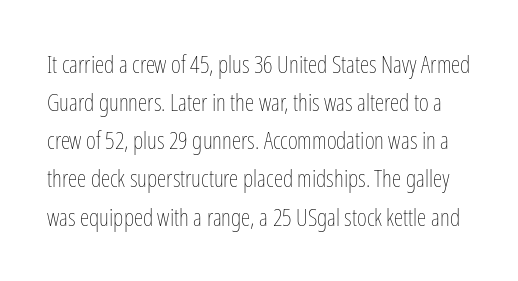
The image shows 24 px text type, upright; set normal line spacing (1.59x), normal letter spacing, not underlined.
